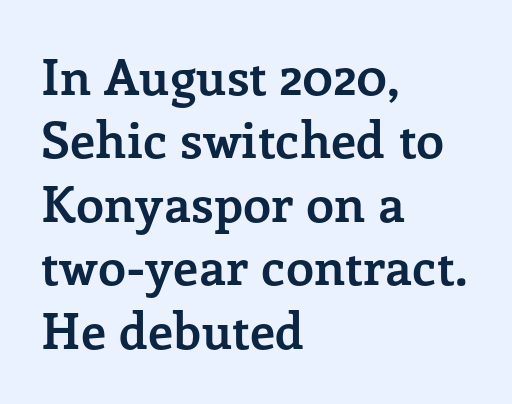
Q: Is the text bold? A: Yes.
Q: Is the text italic (slanted)? A: No, it is upright.
Q: Is the typeface a serif or a sans-serif typeface? A: Serif.
Q: Is the text underlined? A: No.
Q: How is the paragraph aligned? A: Left-aligned.
Q: Is the spacing between letters normal or unusually wide? A: Normal.
Q: Is the spacing between lines tight, normal or loose? A: Normal.
Q: Width (condensed, normal, or wide)? A: Normal.
Q: Stroke contrast? A: Low.
Q: x-height? A: Medium.
Q: Monospaced? A: No.
